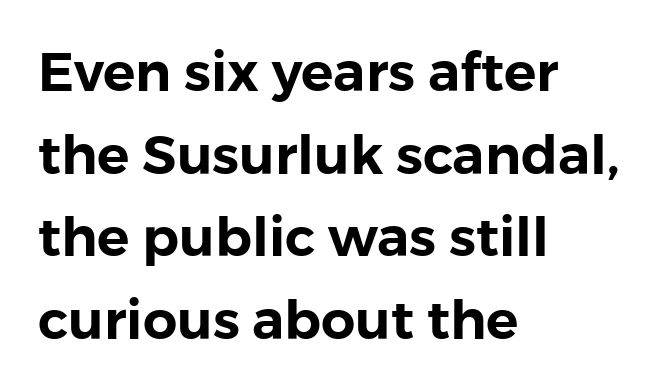
{"serif": "no", "italic": "no", "width": "normal", "x_height": "medium", "monospaced": "no", "underline": "no", "align": "left", "line_spacing": "normal", "line_spacing_ratio": 1.53, "letter_spacing": "normal", "letter_spacing_em": 0.0, "glyph_px": 54}
